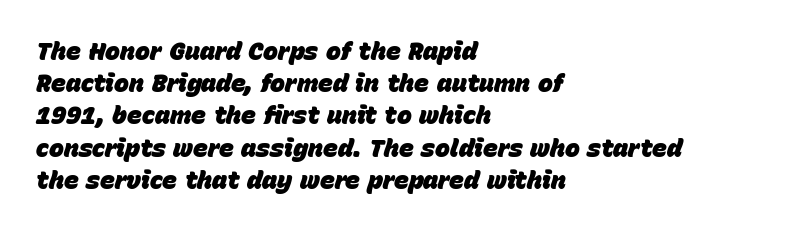
Quick note: interline space is typical. The strip under each line holds only bare page. In terms of letterspacing, this is plain default setting. Caption: multi-line text, flush left, ragged right. Is the type bold? Yes — the strokes are clearly thick and heavy.
